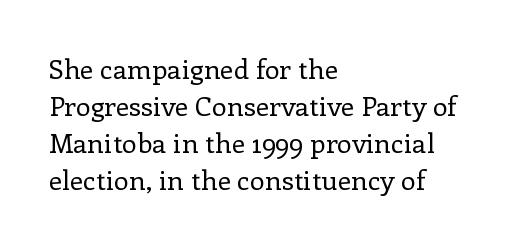
The image shows 27 px text type, upright; set left-aligned, normal line spacing (1.37x), normal letter spacing, not underlined.
